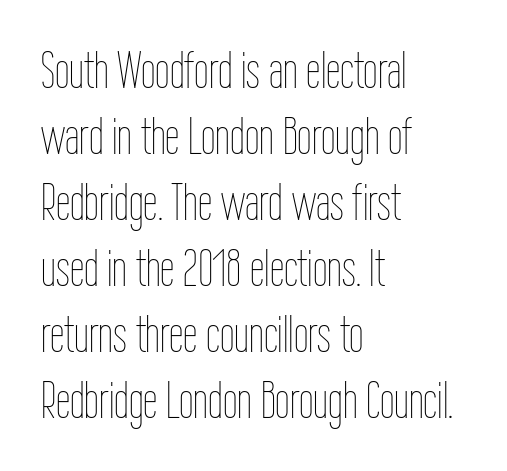
{"italic": "no", "bold": "no", "weight": "thin", "width": "condensed", "stroke_contrast": "low", "x_height": "medium", "monospaced": "no", "underline": "no", "align": "left", "line_spacing": "normal", "line_spacing_ratio": 1.27, "letter_spacing": "normal", "letter_spacing_em": 0.0, "glyph_px": 52}
